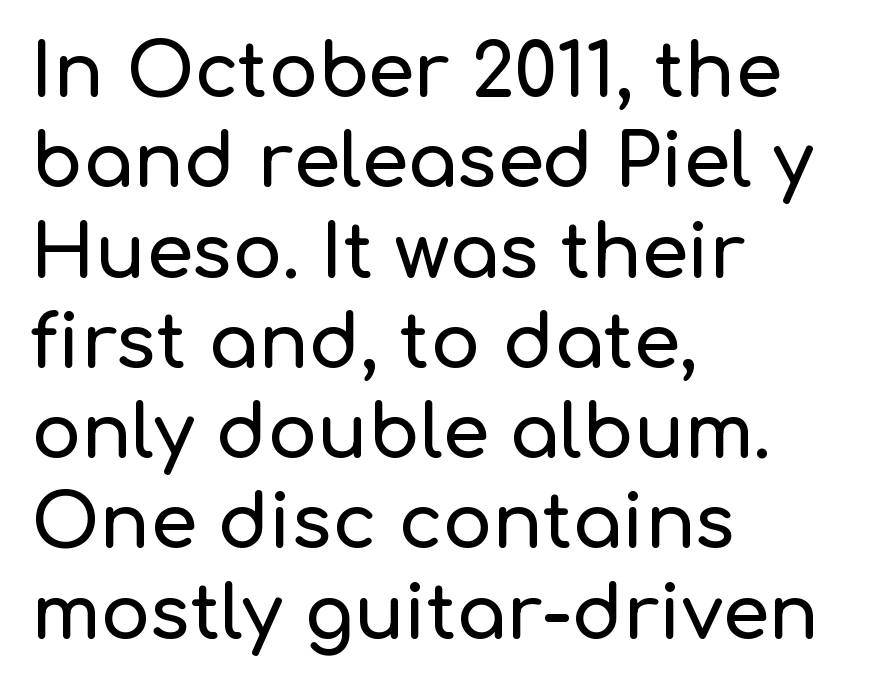
The image shows 74 px sans-serif type, upright; set left-aligned, line spacing 1.22x, normal letter spacing, not underlined; low stroke contrast and a medium x-height.
